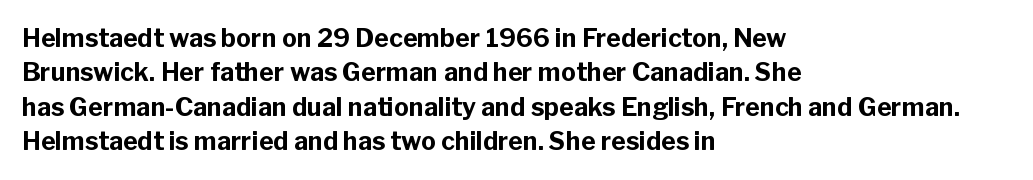
Q: Is the text bold? A: Yes.
Q: Is the text italic (slanted)? A: No, it is upright.
Q: Is the text underlined? A: No.
Q: How is the paragraph aligned? A: Left-aligned.
Q: Is the spacing between letters normal or unusually wide? A: Normal.
Q: Is the spacing between lines tight, normal or loose? A: Normal.
